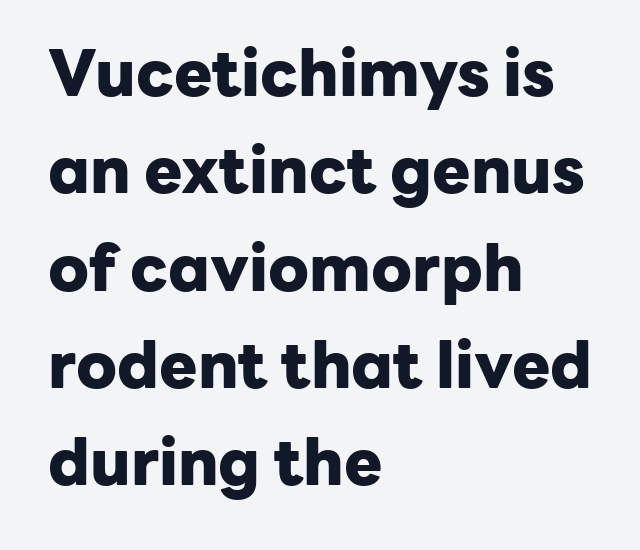
Teacher's note: observe the even left margin — that is flush-left alignment. This sample uses an upright cut, with every glyph sitting square on the baseline. Summary of weight: heavy, a full bold. A typesetter would call this proportional, since set widths differ per character. The passage shown stacks its lines at a standard gap. Note: no serifs on the glyphs.
